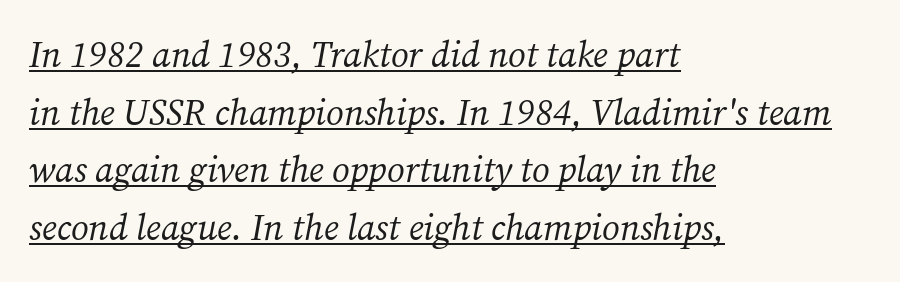
The image shows 36 px regular-weight serif type, italic (leaning right); set left-aligned, normal line spacing (1.6x), normal letter spacing, underlined; medium stroke contrast and a medium x-height.
